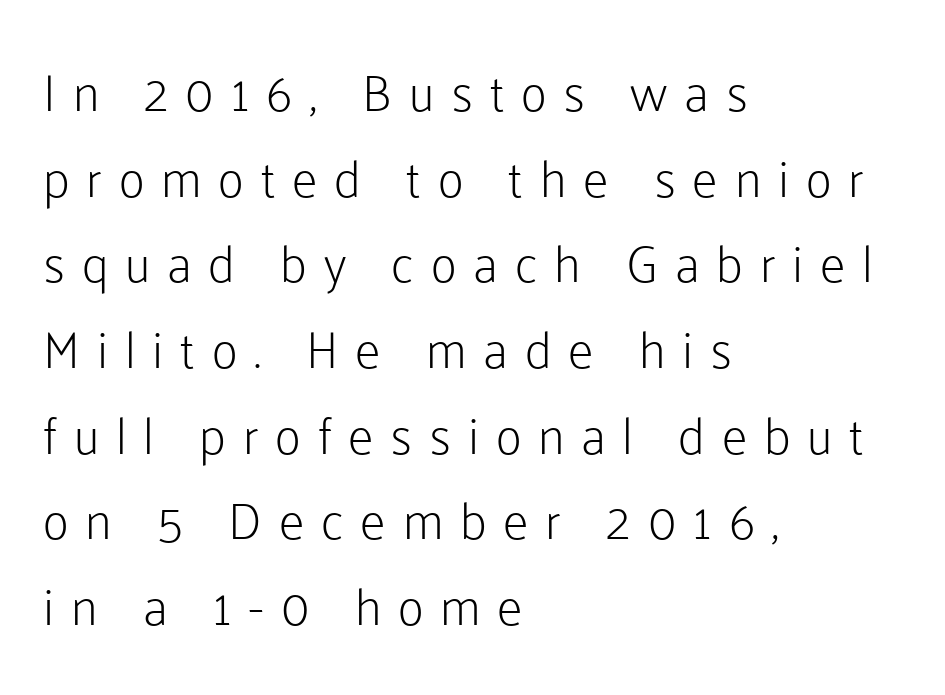
Q: Is the text bold? A: No.
Q: Is the text italic (slanted)? A: No, it is upright.
Q: Is the typeface a serif or a sans-serif typeface? A: Sans-serif.
Q: Is the text underlined? A: No.
Q: How is the paragraph aligned? A: Left-aligned.
Q: Is the spacing between letters normal or unusually wide? A: Unusually wide.
Q: Is the spacing between lines tight, normal or loose? A: Normal.
Q: Width (condensed, normal, or wide)? A: Normal.
Q: Stroke contrast? A: Low.
Q: x-height? A: Medium.
Q: Monospaced? A: No.
